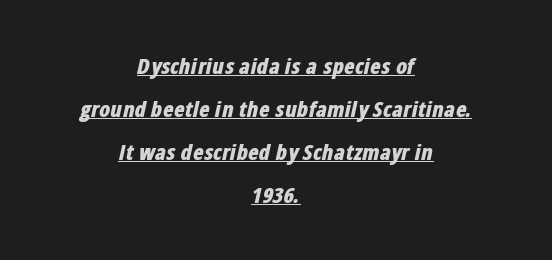
There is no visible air inserted between adjacent glyphs. Students, observe: this is what heavily led, spacious text looks like. Notice how a bar underscores the lettering throughout. Strong, thick strokes mark this as bold type. The glyphs look as if they've been sheared to an angle.
